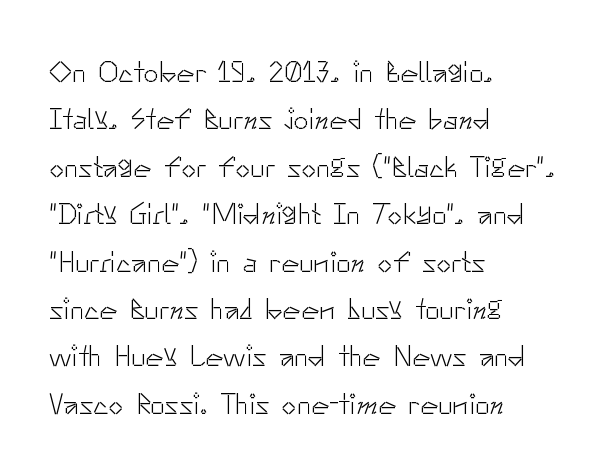
Q: Is the text bold? A: No.
Q: Is the text italic (slanted)? A: No, it is upright.
Q: Is the typeface a serif or a sans-serif typeface? A: Sans-serif.
Q: Is the text underlined? A: No.
Q: How is the paragraph aligned? A: Left-aligned.
Q: Is the spacing between letters normal or unusually wide? A: Normal.
Q: Is the spacing between lines tight, normal or loose? A: Normal.
Q: Width (condensed, normal, or wide)? A: Normal.
Q: Stroke contrast? A: Low.
Q: x-height? A: Small.
Q: Monospaced? A: No.
